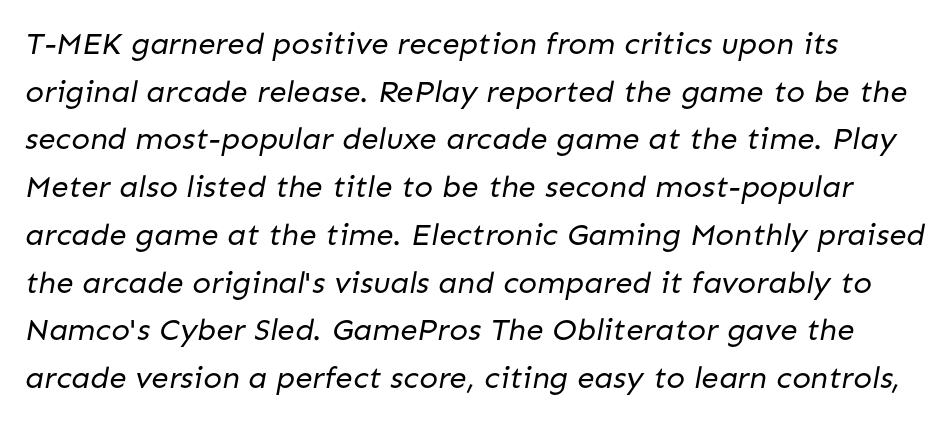
{"serif": "no", "bold": "no", "weight": "regular", "width": "normal", "stroke_contrast": "low", "x_height": "medium", "monospaced": "no", "underline": "no", "line_spacing": "normal", "line_spacing_ratio": 1.54, "letter_spacing": "normal", "letter_spacing_em": 0.0, "glyph_px": 31}
